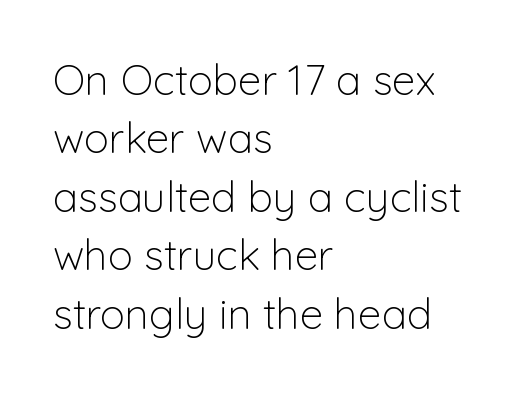
Q: Is the text bold? A: No.
Q: Is the text italic (slanted)? A: No, it is upright.
Q: Is the typeface a serif or a sans-serif typeface? A: Sans-serif.
Q: Is the text underlined? A: No.
Q: How is the paragraph aligned? A: Left-aligned.
Q: Is the spacing between letters normal or unusually wide? A: Normal.
Q: Is the spacing between lines tight, normal or loose? A: Normal.
Q: Width (condensed, normal, or wide)? A: Normal.
Q: Stroke contrast? A: Low.
Q: x-height? A: Medium.
Q: Monospaced? A: No.
